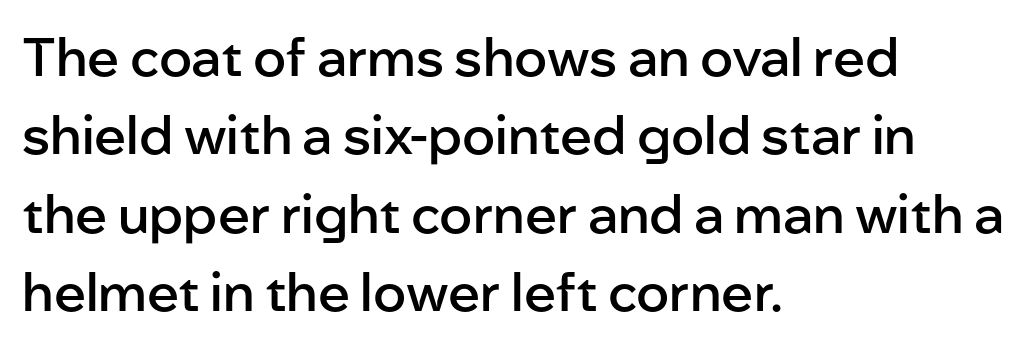
Q: Is the text bold? A: Semi-bold.
Q: Is the text italic (slanted)? A: No, it is upright.
Q: Is the typeface a serif or a sans-serif typeface? A: Sans-serif.
Q: Is the text underlined? A: No.
Q: How is the paragraph aligned? A: Left-aligned.
Q: Is the spacing between letters normal or unusually wide? A: Normal.
Q: Is the spacing between lines tight, normal or loose? A: Normal.
Q: Width (condensed, normal, or wide)? A: Normal.
Q: Stroke contrast? A: Low.
Q: x-height? A: Medium.
Q: Monospaced? A: No.
